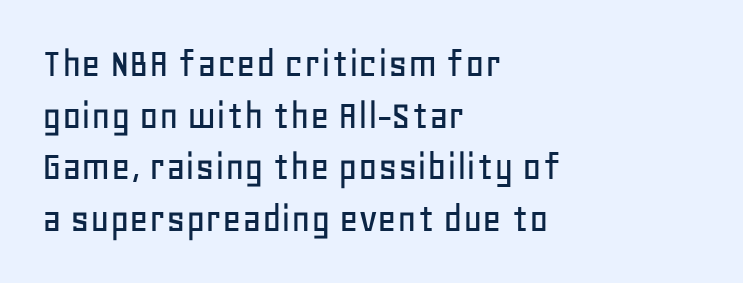
{"serif": "no", "italic": "no", "width": "normal", "stroke_contrast": "low", "x_height": "large", "monospaced": "no", "underline": "no", "align": "left", "line_spacing_ratio": 1.23, "letter_spacing": "normal", "letter_spacing_em": 0.0, "glyph_px": 42}
